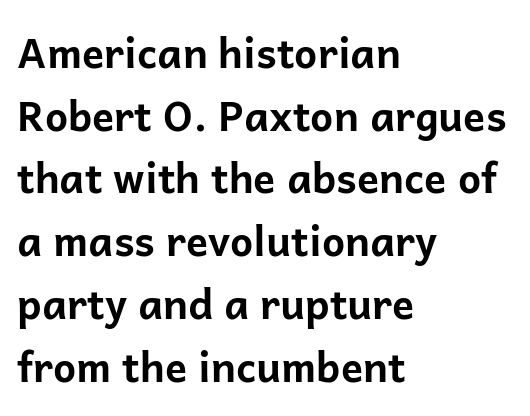
Q: Is the text bold? A: Yes.
Q: Is the text italic (slanted)? A: No, it is upright.
Q: Is the typeface a serif or a sans-serif typeface? A: Sans-serif.
Q: Is the text underlined? A: No.
Q: How is the paragraph aligned? A: Left-aligned.
Q: Is the spacing between letters normal or unusually wide? A: Normal.
Q: Is the spacing between lines tight, normal or loose? A: Normal.
Q: Width (condensed, normal, or wide)? A: Normal.
Q: Stroke contrast? A: Low.
Q: x-height? A: Medium.
Q: Monospaced? A: No.
